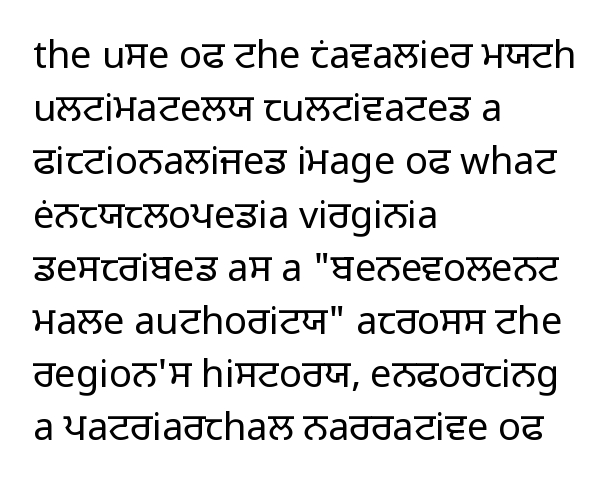
Q: Is the text bold? A: No.
Q: Is the text italic (slanted)? A: No, it is upright.
Q: Is the typeface a serif or a sans-serif typeface? A: Sans-serif.
Q: Is the text underlined? A: No.
Q: How is the paragraph aligned? A: Left-aligned.
Q: Is the spacing between letters normal or unusually wide? A: Normal.
Q: Is the spacing between lines tight, normal or loose? A: Normal.
Q: Width (condensed, normal, or wide)? A: Normal.
Q: Stroke contrast? A: Low.
Q: x-height? A: Medium.
Q: Monospaced? A: No.
